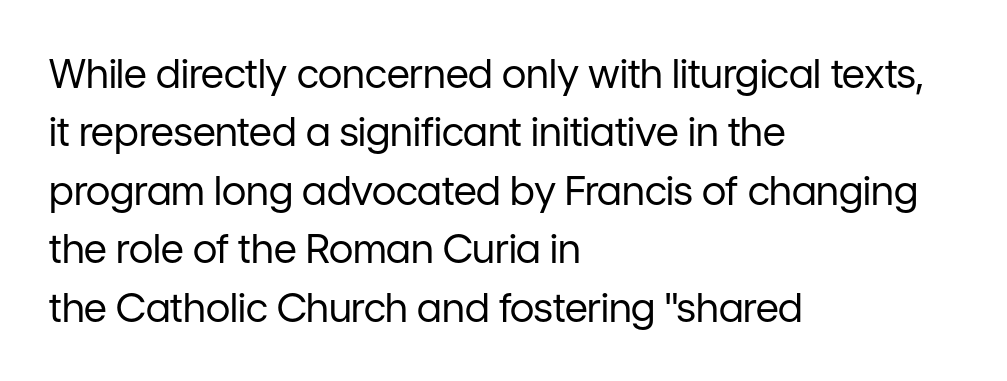
{"serif": "no", "italic": "no", "bold": "no", "weight": "regular", "width": "normal", "stroke_contrast": "low", "x_height": "medium", "monospaced": "no", "underline": "no", "align": "left", "line_spacing": "normal", "line_spacing_ratio": 1.46, "letter_spacing": "normal", "letter_spacing_em": 0.0, "glyph_px": 40}
